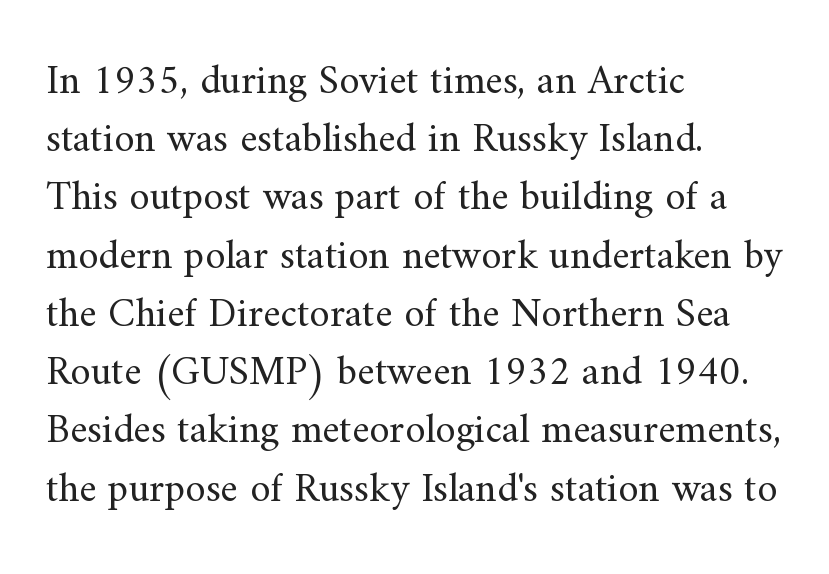
The image shows 41 px regular-weight serif type, upright; set left-aligned, normal line spacing (1.42x), normal letter spacing, not underlined; medium stroke contrast and a small x-height.
